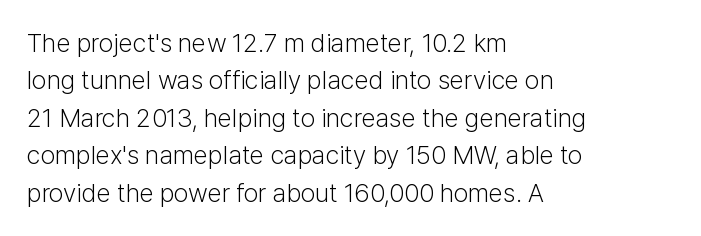
The image shows 26 px text type, upright; set left-aligned, normal line spacing (1.44x), normal letter spacing, not underlined.
